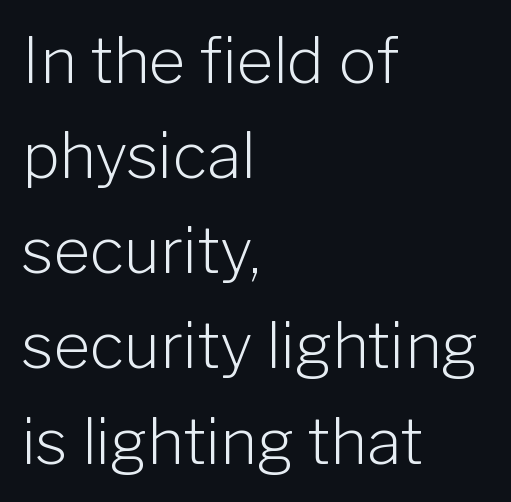
Look at the bottom of the vertical strokes: they stop flat, with no serifs. No heavy texture on the line: the type isn't bold. Italic? Not at all — the glyphs are vertical. Caption: standard tracking, unaltered. A classic flush-left, rag-right setting is used for this passage. Is this a fixed-width face? No — the glyphs have proportional, varying widths.
